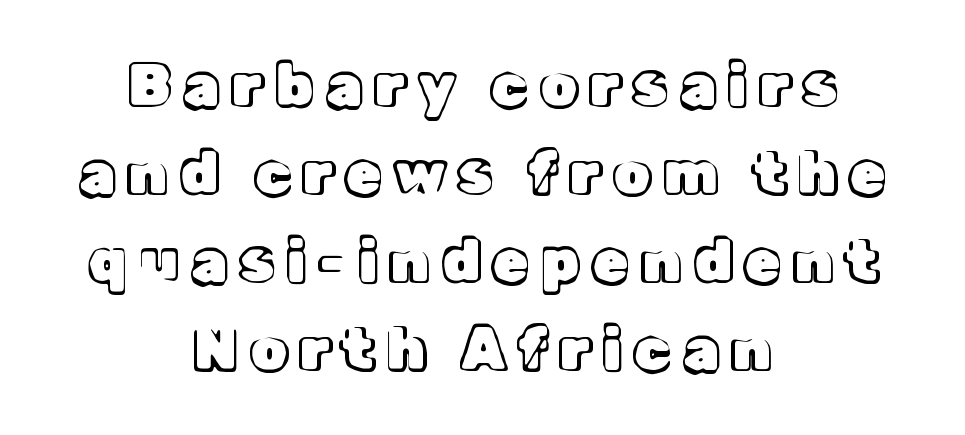
Q: Is the text italic (slanted)? A: No, it is upright.
Q: Is the text underlined? A: No.
Q: How is the paragraph aligned? A: Centered.
Q: Is the spacing between letters normal or unusually wide? A: Unusually wide.
Q: Is the spacing between lines tight, normal or loose? A: Normal.
Q: Width (condensed, normal, or wide)? A: Normal.
Q: x-height? A: Medium.
Q: Monospaced? A: No.
